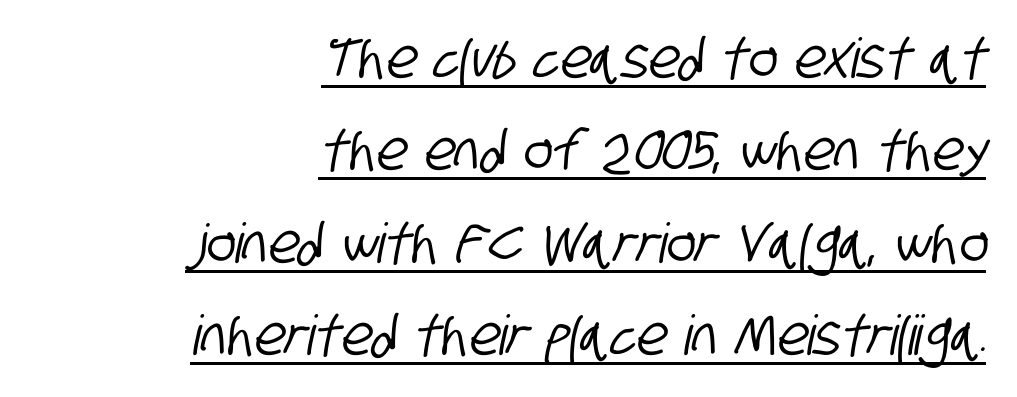
The image shows 55 px condensed sans-serif type; set right-aligned, normal line spacing (1.68x), normal letter spacing, underlined; low stroke contrast and a large x-height.
